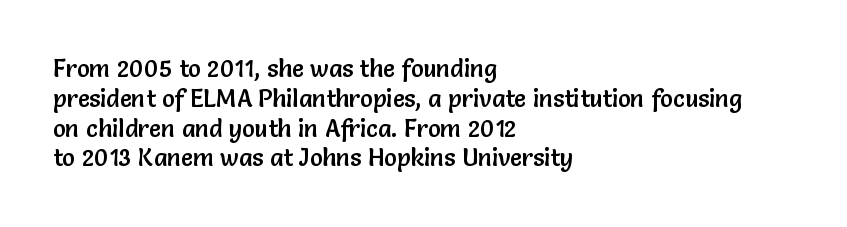
This sample uses an upright cut, with every glyph sitting square on the baseline. The space beneath each line is pristine and unruled. Short note: letters normally spaced. A classic flush-left, rag-right setting is used for this passage.
